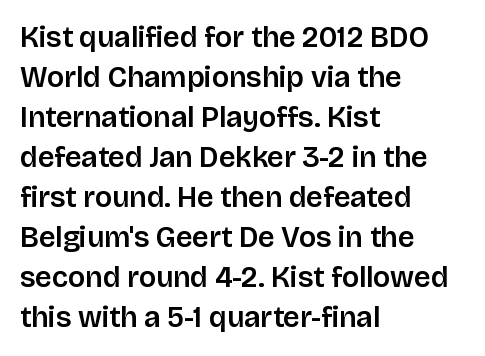
{"serif": "no", "italic": "no", "width": "normal", "stroke_contrast": "low", "x_height": "large", "monospaced": "no", "underline": "no", "align": "left", "line_spacing": "normal", "line_spacing_ratio": 1.38, "letter_spacing": "normal", "letter_spacing_em": 0.0, "glyph_px": 29}
